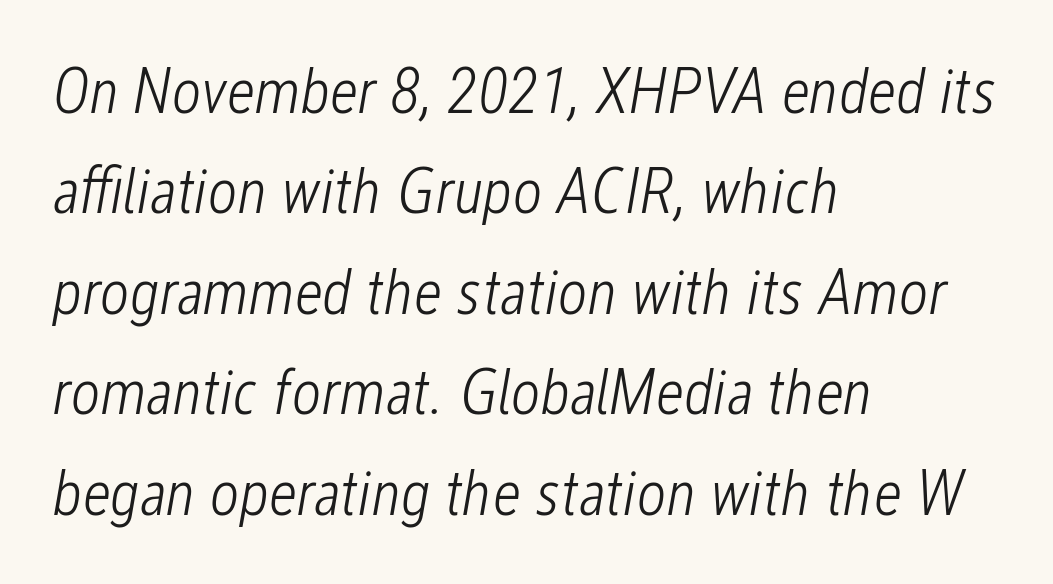
The ragged edge is on the right, which tells us the setting is flush left. Do the characters align in a grid? No, the font is proportional. The string is rendered with underlining switched off. A quiet, ordinary-to-light weight characterises the typeface. How would I describe the line gaps? Plain and ordinary. An italicized treatment has been applied to the whole sample.
